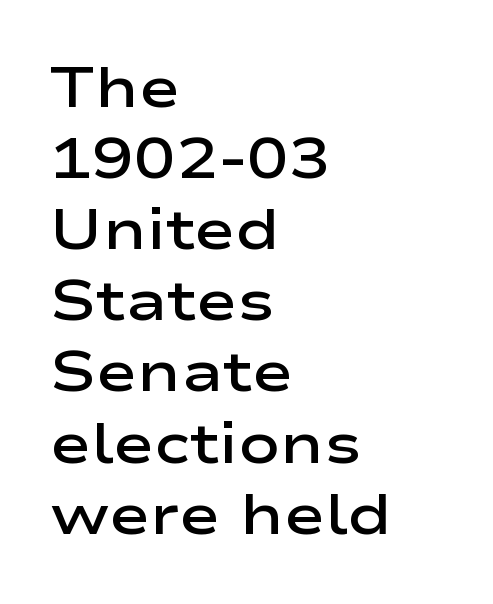
Italic? Not at all — the glyphs are vertical. Descenders are the only things crossing below the line. What stands out about the letter spacing? Nothing — it is the standard amount. Visually the block forms a straight wall on the left and a jagged coastline on the right.
